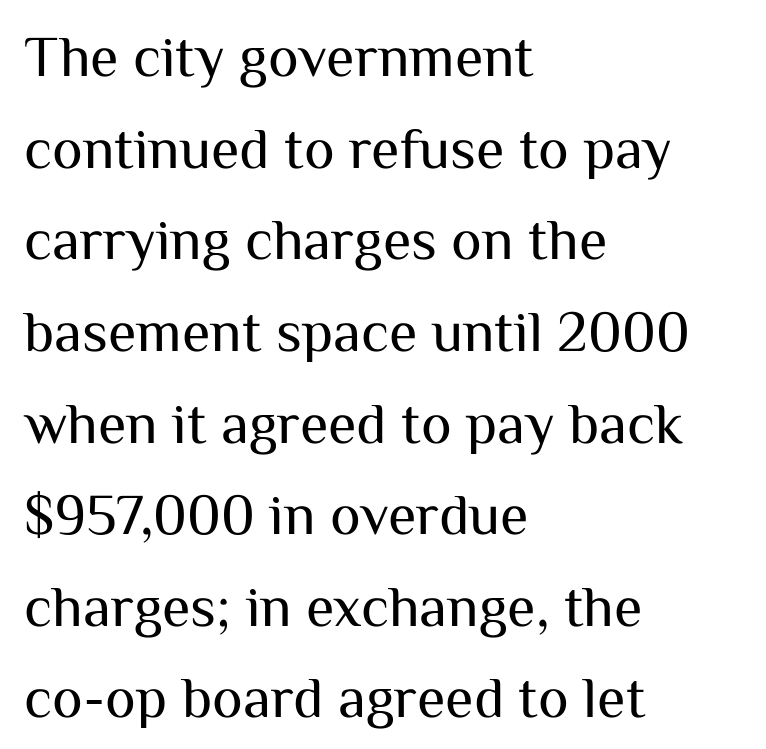
The text was rendered using a sans face with plain stroke endings. Plain, unruled lines of type. The font's upright variant was chosen for this text. These lines keep a tight, regular rhythm from letter to letter. Each stroke keeps to a modest, everyday thickness or less. Normally led — the rows are evenly, conventionally spaced.
